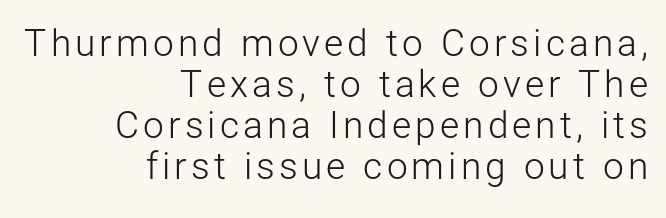
Very little white space separates one row of letters from the next. Posture: vertical. All the whitespace from short lines collects on the left. Quick note: underline off.
